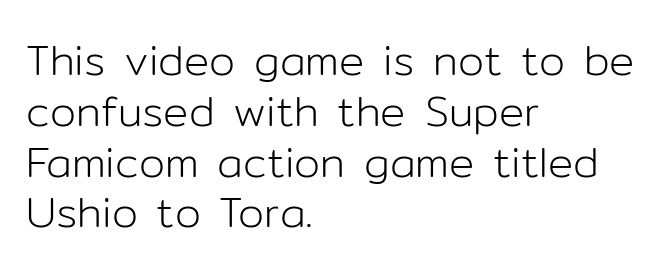
The image shows 42 px light sans-serif type, upright; set left-aligned, line spacing 1.21x, normal letter spacing, not underlined; low stroke contrast and a medium x-height.
